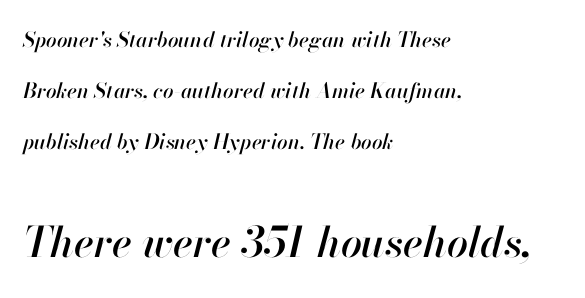
Each word holds together tightly as a unit, with standard inter-letter gaps. This layout puts the modest block above and the oversized block below. The space directly below the letters is spotless. Caption: multi-line text, flush left, ragged right. Spacing verdict: proportional, widths tailored to each character.
